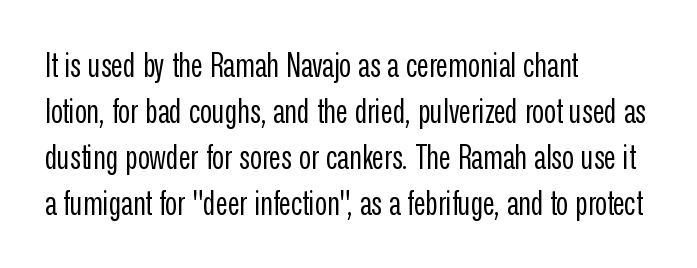
Q: Is the text bold? A: No.
Q: Is the text italic (slanted)? A: No, it is upright.
Q: Is the typeface a serif or a sans-serif typeface? A: Sans-serif.
Q: Is the text underlined? A: No.
Q: How is the paragraph aligned? A: Left-aligned.
Q: Is the spacing between letters normal or unusually wide? A: Normal.
Q: Is the spacing between lines tight, normal or loose? A: Normal.
Q: Width (condensed, normal, or wide)? A: Condensed.
Q: Stroke contrast? A: Low.
Q: x-height? A: Medium.
Q: Monospaced? A: No.
